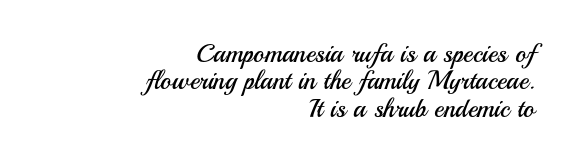
{"bold": "no", "underline": "no", "align": "right", "line_spacing": "tight", "line_spacing_ratio": 1.05, "letter_spacing": "normal", "letter_spacing_em": 0.0, "glyph_px": 26}
